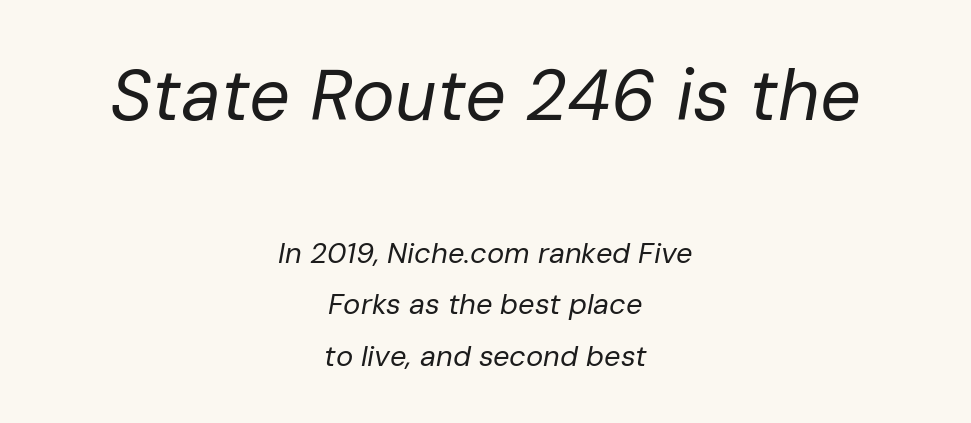
{"italic": "yes", "lean": "right", "slant_degrees": 10, "bold": "no", "weight": "regular", "width": "normal", "stroke_contrast": "low", "x_height": "medium", "monospaced": "no", "underline": "no", "align": "center", "line_spacing_ratio": 1.78, "letter_spacing": "normal", "letter_spacing_em": 0.0, "larger_block": "first", "size_ratio": 2.48, "glyph_px": 72}
